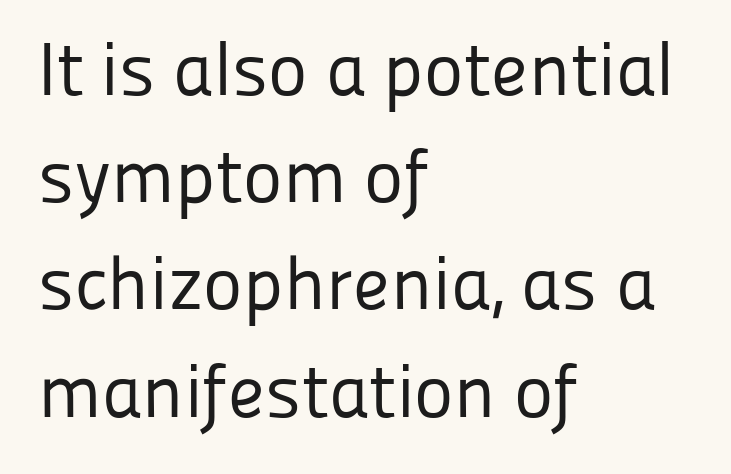
Q: Is the text bold? A: No.
Q: Is the text italic (slanted)? A: No, it is upright.
Q: Is the typeface a serif or a sans-serif typeface? A: Sans-serif.
Q: Is the text underlined? A: No.
Q: How is the paragraph aligned? A: Left-aligned.
Q: Is the spacing between letters normal or unusually wide? A: Normal.
Q: Is the spacing between lines tight, normal or loose? A: Normal.
Q: Width (condensed, normal, or wide)? A: Normal.
Q: Stroke contrast? A: Low.
Q: x-height? A: Medium.
Q: Monospaced? A: No.
